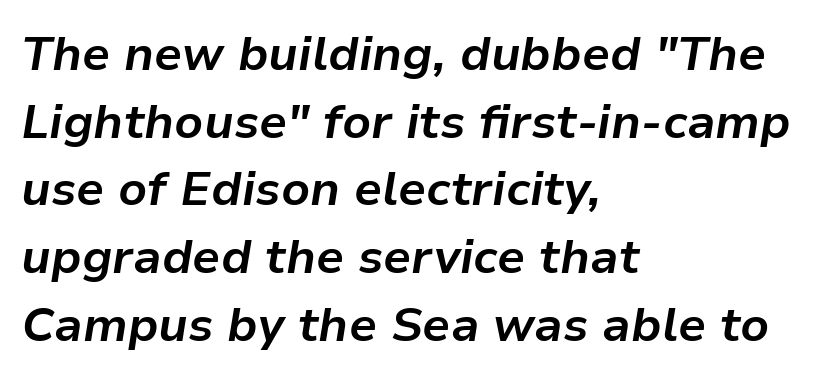
Q: Is the text bold? A: Yes.
Q: Is the text italic (slanted)? A: Yes, it leans right by about 9 degrees.
Q: Is the text underlined? A: No.
Q: How is the paragraph aligned? A: Left-aligned.
Q: Is the spacing between letters normal or unusually wide? A: Normal.
Q: Is the spacing between lines tight, normal or loose? A: Normal.
Q: Width (condensed, normal, or wide)? A: Normal.
Q: Stroke contrast? A: Low.
Q: x-height? A: Medium.
Q: Monospaced? A: No.
